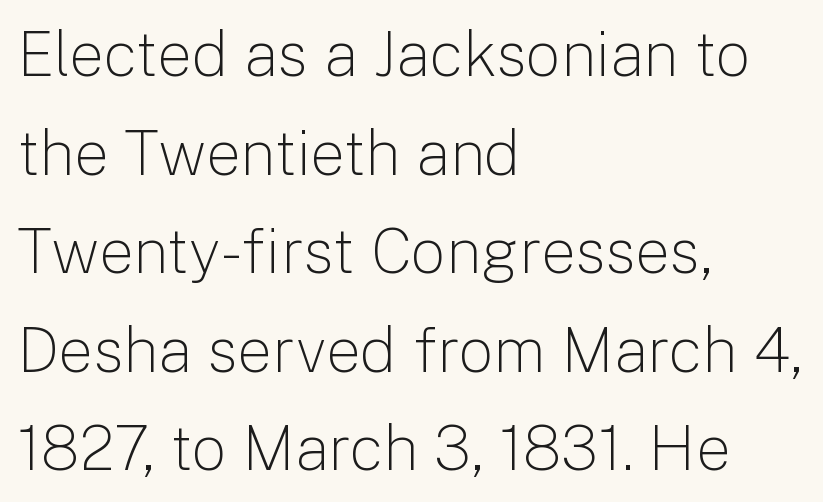
The image shows 62 px light sans-serif type, upright; set left-aligned, normal line spacing (1.59x), normal letter spacing, not underlined; low stroke contrast and a medium x-height.
